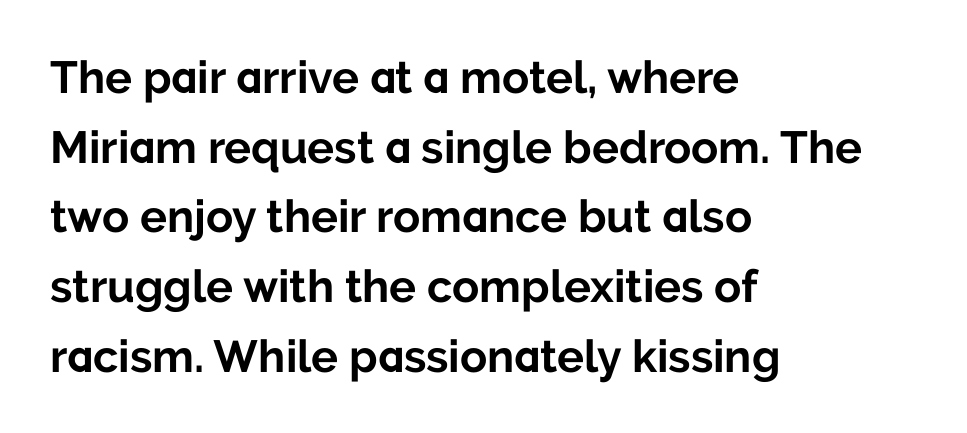
The image shows 45 px bold sans-serif type, upright; set left-aligned, normal line spacing (1.55x), normal letter spacing, not underlined; low stroke contrast and a medium x-height.
